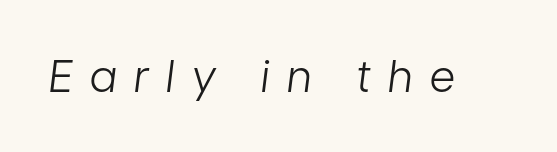
Q: Is the text bold? A: No.
Q: Is the text italic (slanted)? A: Yes, it leans right by about 7 degrees.
Q: Is the text underlined? A: No.
Q: Is the spacing between letters normal or unusually wide? A: Unusually wide.
Q: Width (condensed, normal, or wide)? A: Condensed.
Q: Stroke contrast? A: Low.
Q: x-height? A: Medium.
Q: Monospaced? A: No.
